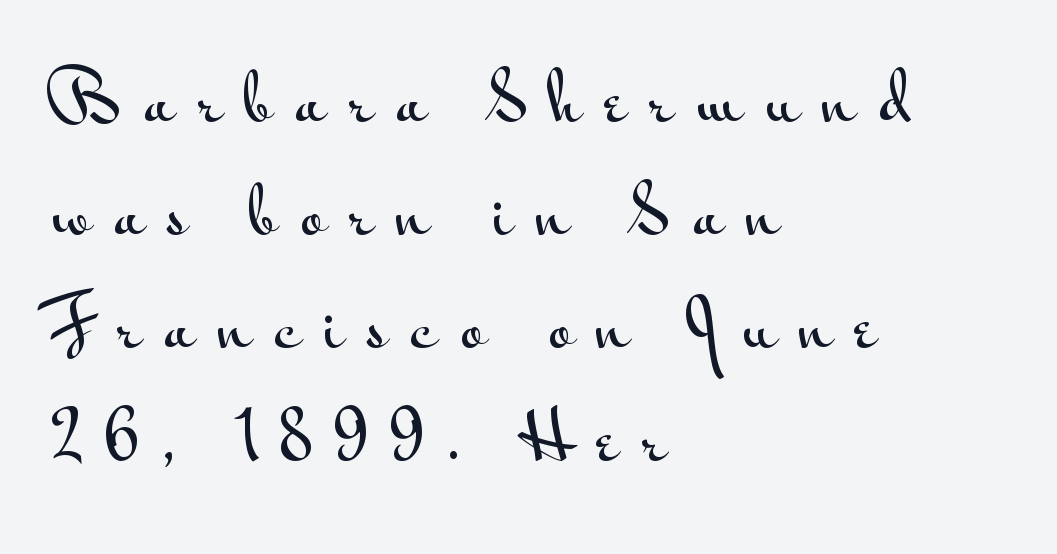
The passage shown is typed in a proportional face where columns would drift. The strip under each line holds only bare page. The rendering shows plain stroke endings on the letterforms — a sans-serif design.
